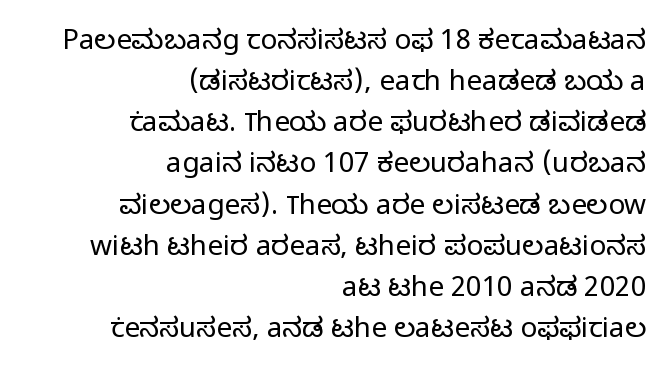
Q: Is the text bold? A: No.
Q: Is the text italic (slanted)? A: No, it is upright.
Q: Is the typeface a serif or a sans-serif typeface? A: Sans-serif.
Q: Is the text underlined? A: No.
Q: How is the paragraph aligned? A: Right-aligned.
Q: Is the spacing between letters normal or unusually wide? A: Normal.
Q: Is the spacing between lines tight, normal or loose? A: Normal.
Q: Width (condensed, normal, or wide)? A: Normal.
Q: Stroke contrast? A: Low.
Q: x-height? A: Medium.
Q: Monospaced? A: No.
